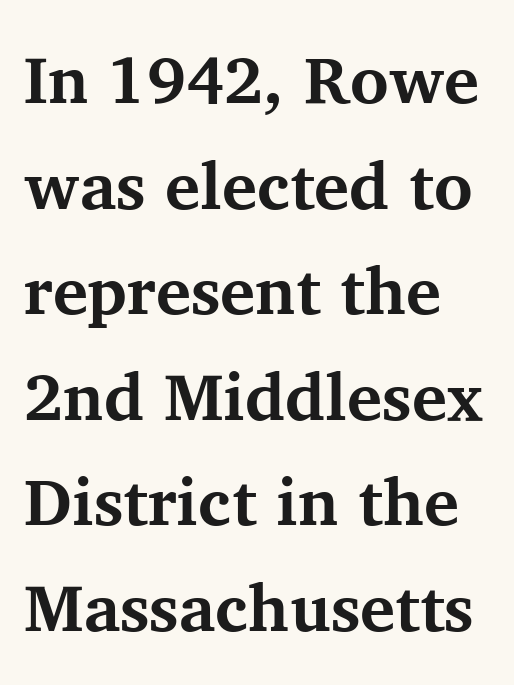
The image shows 66 px bold serif type, upright; set left-aligned, normal line spacing (1.6x), normal letter spacing, not underlined; medium stroke contrast and a medium x-height.
